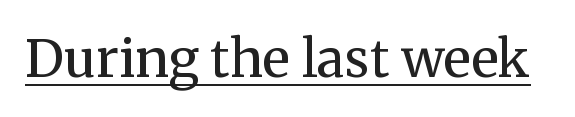
Q: Is the text bold? A: No.
Q: Is the text italic (slanted)? A: No, it is upright.
Q: Is the typeface a serif or a sans-serif typeface? A: Serif.
Q: Is the text underlined? A: Yes.
Q: Is the spacing between letters normal or unusually wide? A: Normal.
Q: Width (condensed, normal, or wide)? A: Normal.
Q: Stroke contrast? A: Medium.
Q: x-height? A: Medium.
Q: Monospaced? A: No.
